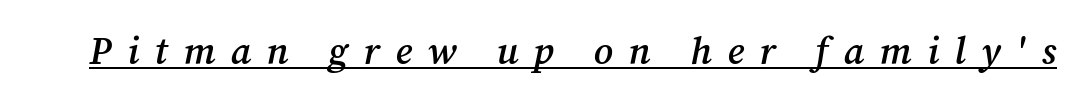
Q: Is the text bold? A: Semi-bold.
Q: Is the text italic (slanted)? A: Yes, it leans right by about 12 degrees.
Q: Is the typeface a serif or a sans-serif typeface? A: Serif.
Q: Is the text underlined? A: Yes.
Q: Is the spacing between letters normal or unusually wide? A: Unusually wide.
Q: Width (condensed, normal, or wide)? A: Normal.
Q: Stroke contrast? A: Medium.
Q: x-height? A: Medium.
Q: Monospaced? A: No.
